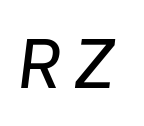
{"serif": "no", "width": "normal", "stroke_contrast": "low", "x_height": "medium", "monospaced": "no", "underline": "no", "glyph_px": 71}
